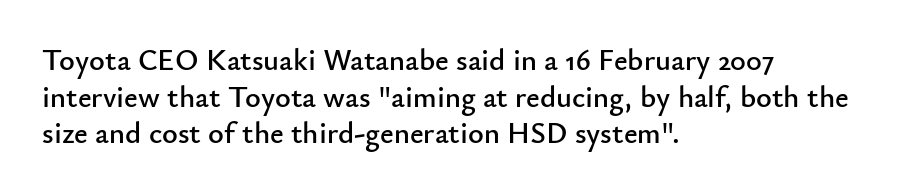
The image shows 30 px sans-serif type, upright; set left-aligned, line spacing 1.22x, normal letter spacing, not underlined; low stroke contrast and a small x-height.
